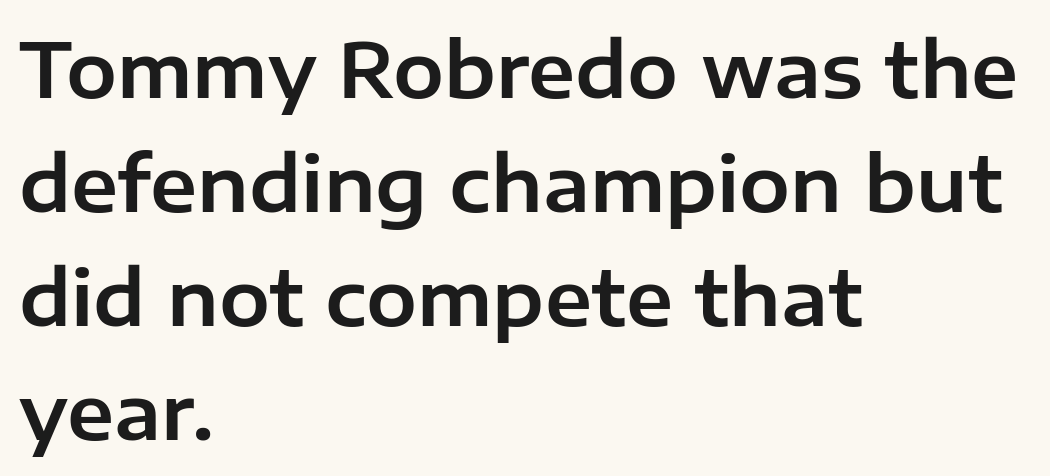
{"serif": "no", "italic": "no", "width": "normal", "stroke_contrast": "low", "x_height": "medium", "monospaced": "no", "underline": "no", "align": "left", "line_spacing": "normal", "line_spacing_ratio": 1.5, "letter_spacing": "normal", "letter_spacing_em": 0.0, "glyph_px": 76}
